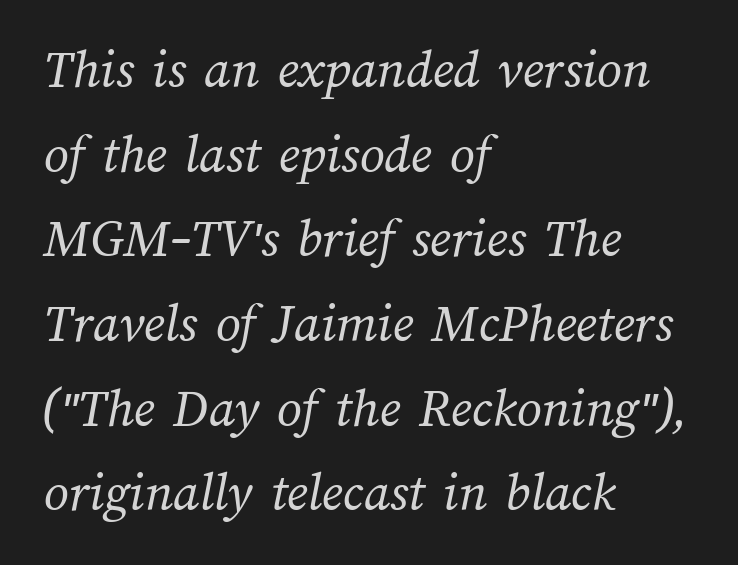
Q: Is the text bold? A: No.
Q: Is the text underlined? A: No.
Q: How is the paragraph aligned? A: Left-aligned.
Q: Is the spacing between letters normal or unusually wide? A: Normal.
Q: Is the spacing between lines tight, normal or loose? A: Normal.
Q: Width (condensed, normal, or wide)? A: Normal.
Q: Stroke contrast? A: Medium.
Q: x-height? A: Medium.
Q: Monospaced? A: No.
